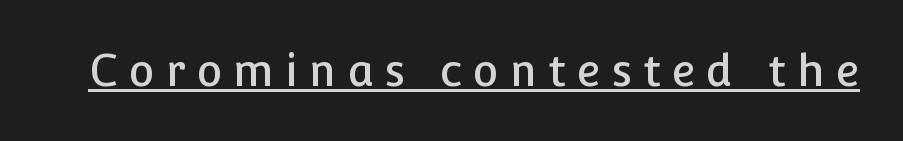
Q: Is the text italic (slanted)? A: No, it is upright.
Q: Is the typeface a serif or a sans-serif typeface? A: Sans-serif.
Q: Is the text underlined? A: Yes.
Q: Is the spacing between letters normal or unusually wide? A: Unusually wide.
Q: Width (condensed, normal, or wide)? A: Normal.
Q: Stroke contrast? A: Low.
Q: x-height? A: Medium.
Q: Monospaced? A: No.
